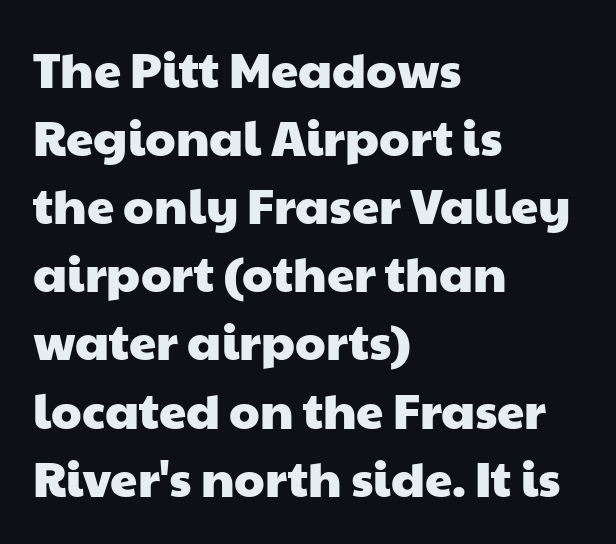
The paragraph shown leans on its left margin. Leading: standard. You can tell from the bare stems that sans-serif type was used. The face used here is proportionally spaced, like ordinary book or web type.
